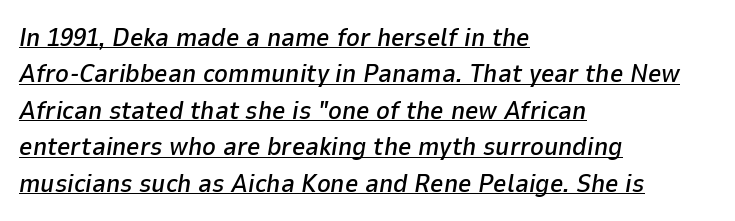
The image shows 26 px text type, italic (leaning right); set left-aligned, normal line spacing (1.4x), normal letter spacing, underlined.
